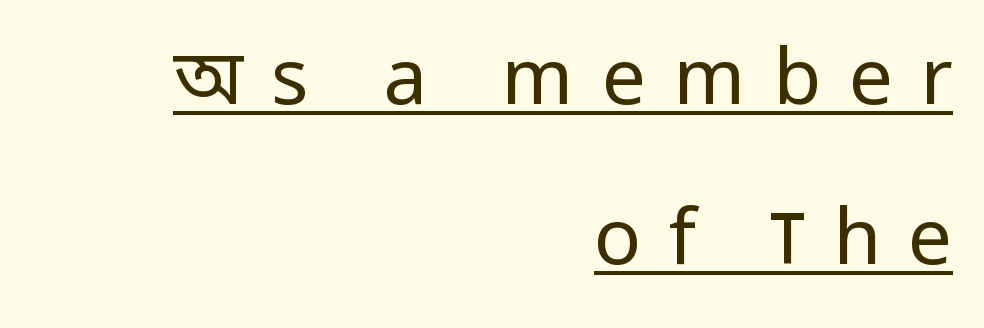
The image shows 78 px regular-weight, condensed sans-serif type, upright; set right-aligned, loose line spacing (2.05x), unusually wide letter spacing (+0.35 em), underlined; low stroke contrast and a large x-height.
